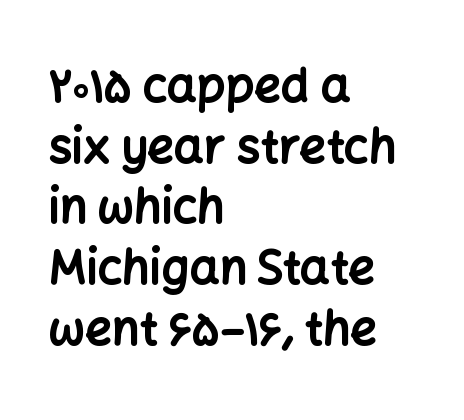
Is the type bold? Yes — the strokes are clearly thick and heavy. The space beneath each line is pristine and unruled. Proportional: the letters do not fall into vertical columns. This rendering leaves character spacing at its baseline value. The leading is moderate, giving the passage an even texture.
